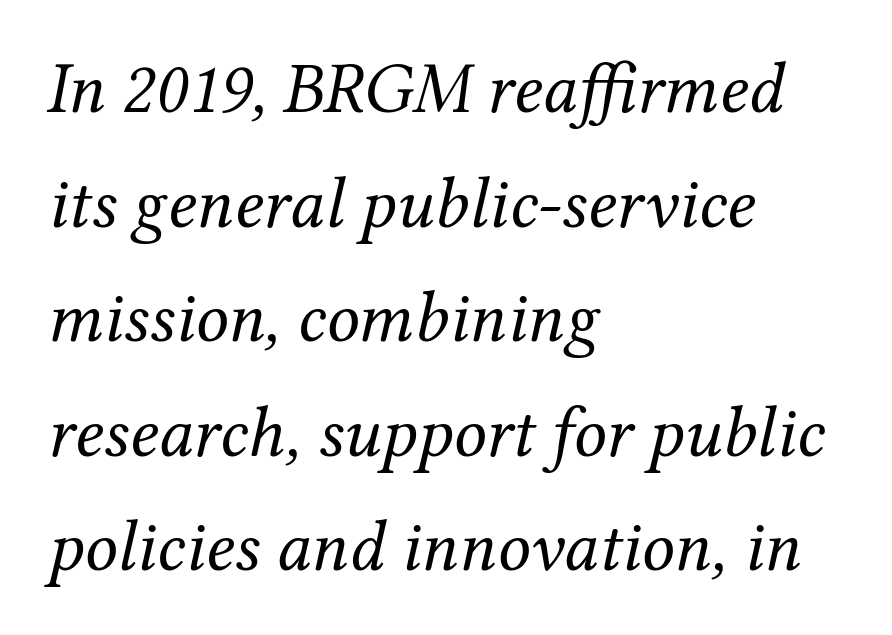
The image shows 73 px regular-weight serif type, italic (leaning right); set left-aligned, normal line spacing (1.57x), normal letter spacing, not underlined; medium stroke contrast and a medium x-height.
